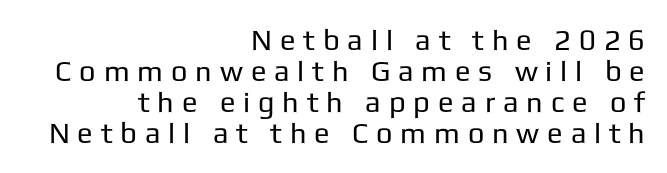
What kind of face is this? One without serifs — a sans. Spacing between characters has been opened up far beyond the box default. The foot of each line stays bare and open. No italicization has been applied; the sample stays upright. The weight would be labelled regular, book, light, or lighter still.
